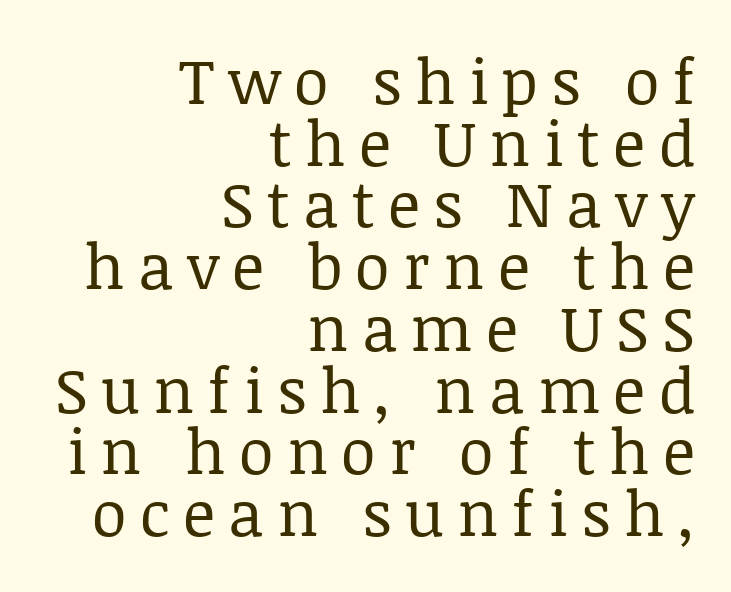
{"serif": "yes", "italic": "no", "bold": "no", "weight": "regular", "width": "normal", "stroke_contrast": "low", "x_height": "large", "monospaced": "no", "underline": "no", "align": "right", "line_spacing": "tight", "line_spacing_ratio": 0.98, "letter_spacing": "wide", "letter_spacing_em": 0.21, "glyph_px": 63}
